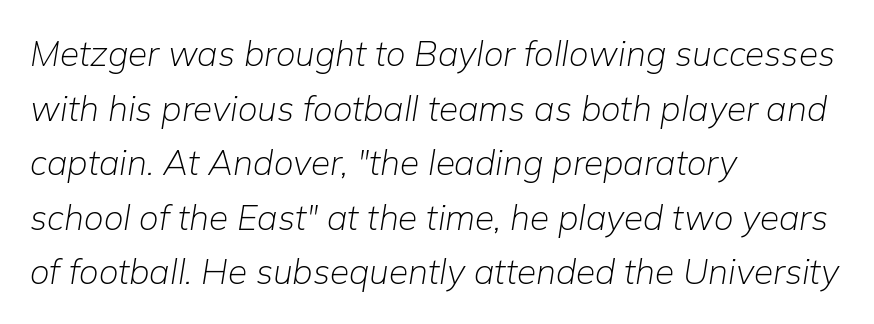
Q: Is the text bold? A: No.
Q: Is the text italic (slanted)? A: Yes, it leans right by about 9 degrees.
Q: Is the text underlined? A: No.
Q: How is the paragraph aligned? A: Left-aligned.
Q: Is the spacing between letters normal or unusually wide? A: Normal.
Q: Is the spacing between lines tight, normal or loose? A: Normal.
Q: Width (condensed, normal, or wide)? A: Normal.
Q: Stroke contrast? A: Low.
Q: x-height? A: Medium.
Q: Monospaced? A: No.
